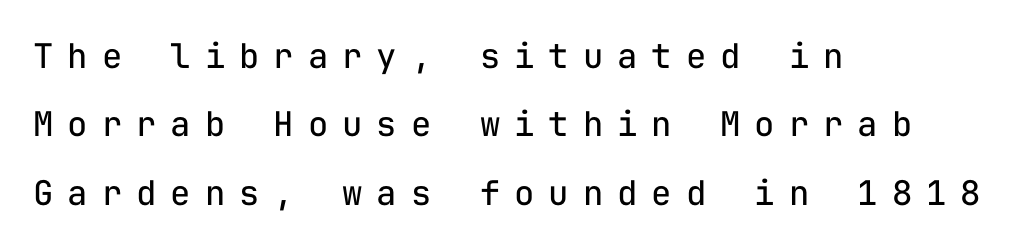
Q: Is the text bold? A: No.
Q: Is the text italic (slanted)? A: No, it is upright.
Q: Is the typeface a serif or a sans-serif typeface? A: Sans-serif.
Q: Is the text underlined? A: No.
Q: How is the paragraph aligned? A: Left-aligned.
Q: Is the spacing between letters normal or unusually wide? A: Unusually wide.
Q: Is the spacing between lines tight, normal or loose? A: Loose.
Q: Width (condensed, normal, or wide)? A: Normal.
Q: Stroke contrast? A: Low.
Q: x-height? A: Medium.
Q: Monospaced? A: Yes.
